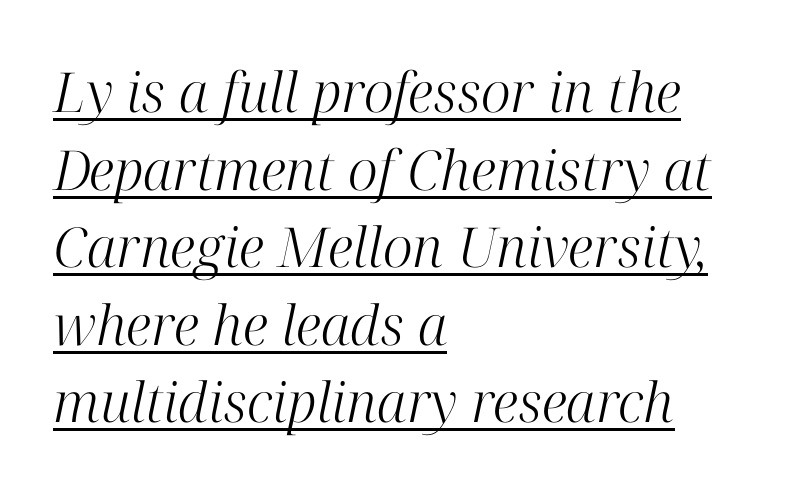
Q: Is the text bold? A: No.
Q: Is the text italic (slanted)? A: Yes, it leans right by about 12 degrees.
Q: Is the typeface a serif or a sans-serif typeface? A: Serif.
Q: Is the text underlined? A: Yes.
Q: How is the paragraph aligned? A: Left-aligned.
Q: Is the spacing between letters normal or unusually wide? A: Normal.
Q: Is the spacing between lines tight, normal or loose? A: Normal.
Q: Width (condensed, normal, or wide)? A: Normal.
Q: Stroke contrast? A: High.
Q: x-height? A: Medium.
Q: Monospaced? A: No.
